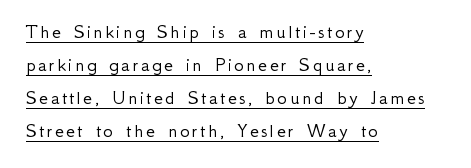
The image shows 20 px text type, upright; set left-aligned, normal line spacing (1.65x), underlined.
